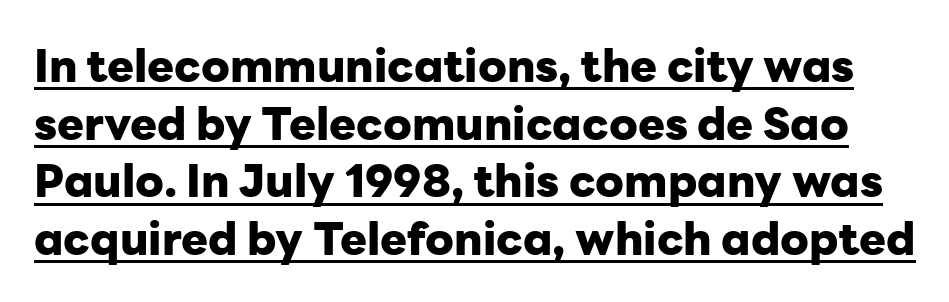
The sample has been set heavy, in full bold. Serifs: no, the terminals of the letterforms are clean. The face used here is proportionally spaced, like ordinary book or web type. The passage shown has conventional tracking throughout.
